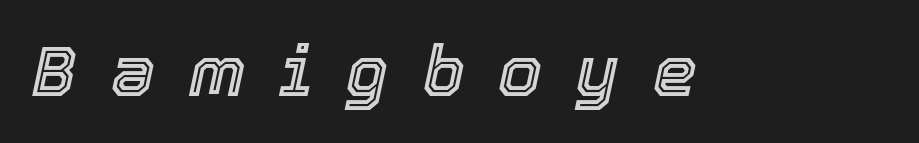
The image shows 70 px text type, italic (leaning right); set unusually wide letter spacing (+0.48 em), not underlined; a medium x-height.
